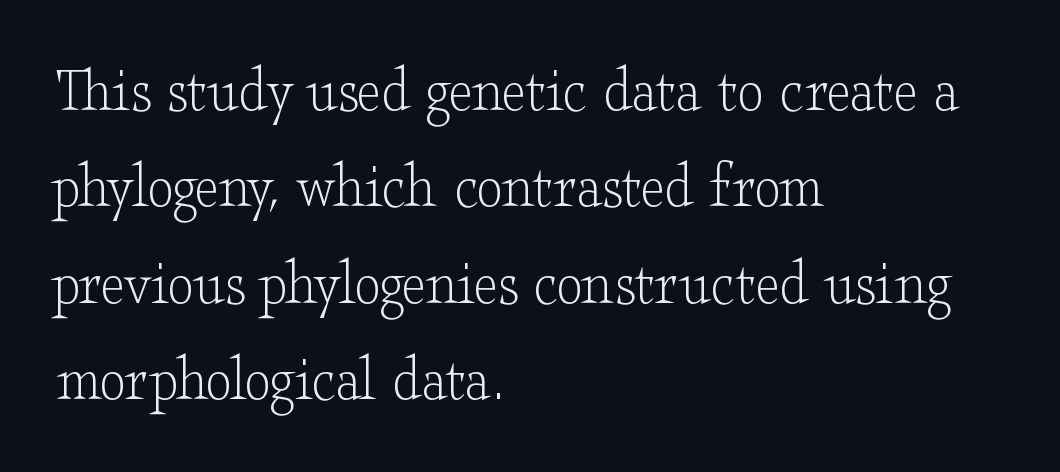
The image shows 66 px light, wide serif type, upright; set left-aligned, normal line spacing (1.46x), normal letter spacing, not underlined; low stroke contrast and a small x-height.
